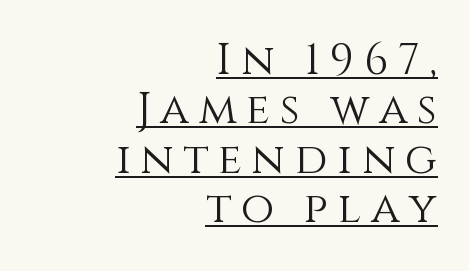
{"italic": "no", "bold": "no", "weight": "light", "width": "normal", "x_height": "large", "monospaced": "no", "underline": "yes", "align": "right", "line_spacing": "tight", "line_spacing_ratio": 1.15, "letter_spacing": "wide", "letter_spacing_em": 0.23, "glyph_px": 43}
